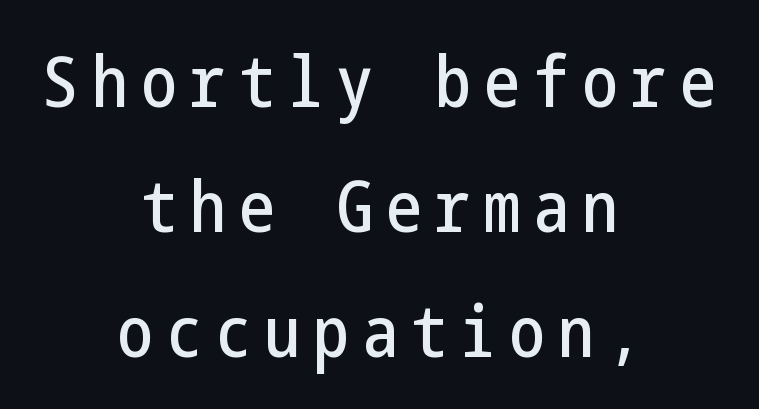
Q: Is the text italic (slanted)? A: No, it is upright.
Q: Is the typeface a serif or a sans-serif typeface? A: Sans-serif.
Q: Is the text underlined? A: No.
Q: How is the paragraph aligned? A: Centered.
Q: Width (condensed, normal, or wide)? A: Condensed.
Q: Stroke contrast? A: Low.
Q: x-height? A: Medium.
